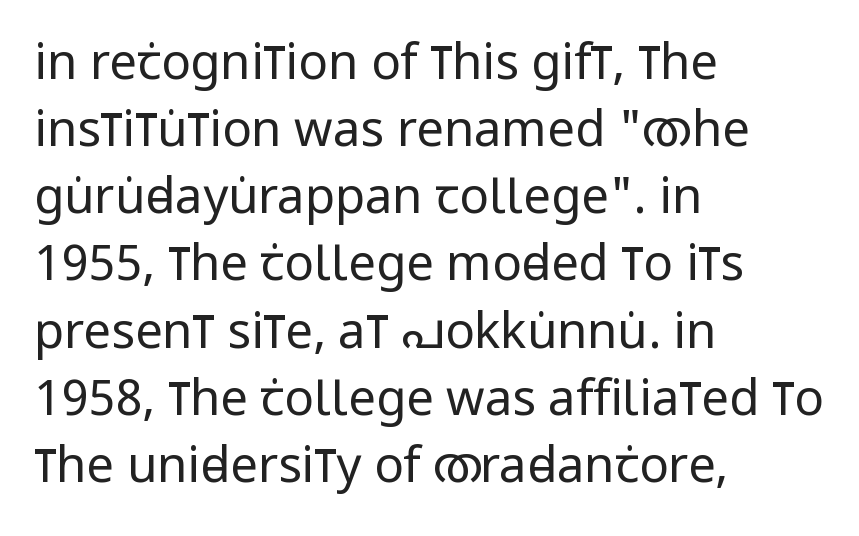
Unbolded letterforms with no extra heft. Type without underlining. Normally led — the rows are evenly, conventionally spaced. Check where the strokes stop: nothing finishes them off — pure sans. Do the letters lean? They stand straight. Varying glyph widths throughout — classic text-font behaviour.
